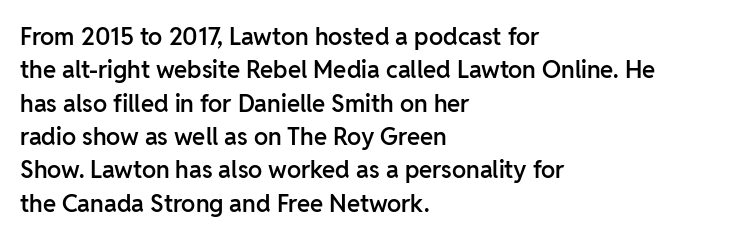
Q: Is the text bold? A: Semi-bold.
Q: Is the text italic (slanted)? A: No, it is upright.
Q: Is the text underlined? A: No.
Q: How is the paragraph aligned? A: Left-aligned.
Q: Is the spacing between letters normal or unusually wide? A: Normal.
Q: Is the spacing between lines tight, normal or loose? A: Normal.
